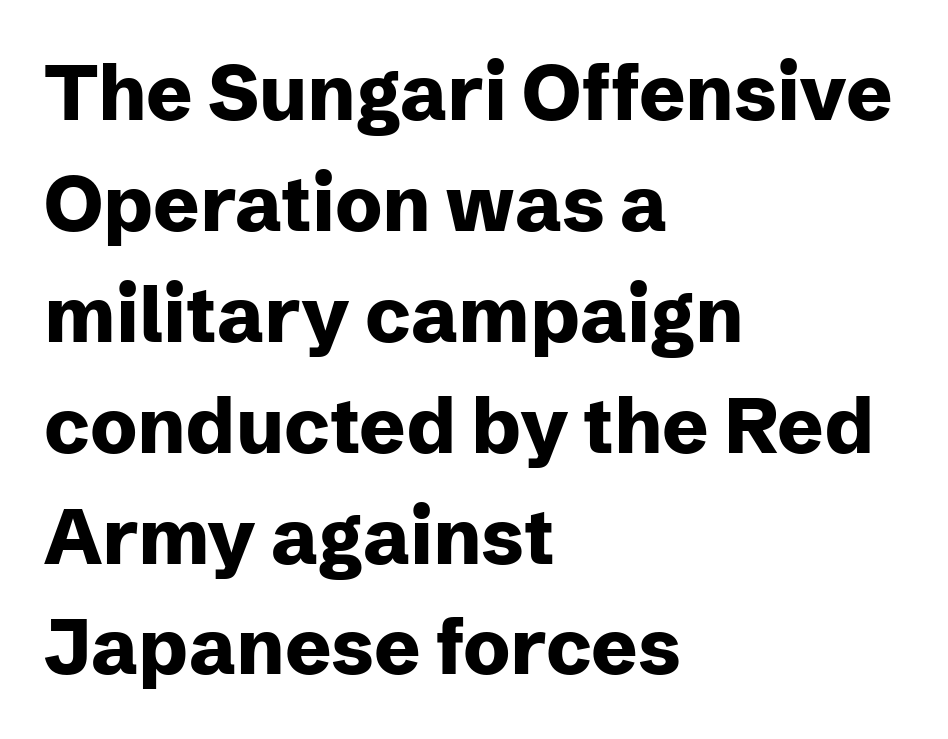
{"serif": "no", "italic": "no", "bold": "yes", "weight": "heavy", "width": "normal", "stroke_contrast": "low", "x_height": "medium", "monospaced": "no", "underline": "no", "align": "left", "line_spacing": "normal", "line_spacing_ratio": 1.44, "letter_spacing": "normal", "letter_spacing_em": 0.0, "glyph_px": 77}
